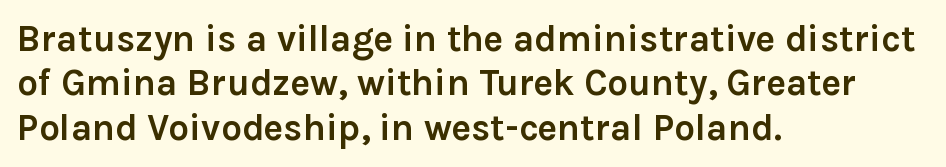
The image shows 37 px semibold sans-serif type, upright; set left-aligned, line spacing 1.2x, normal letter spacing, not underlined; a medium x-height.
